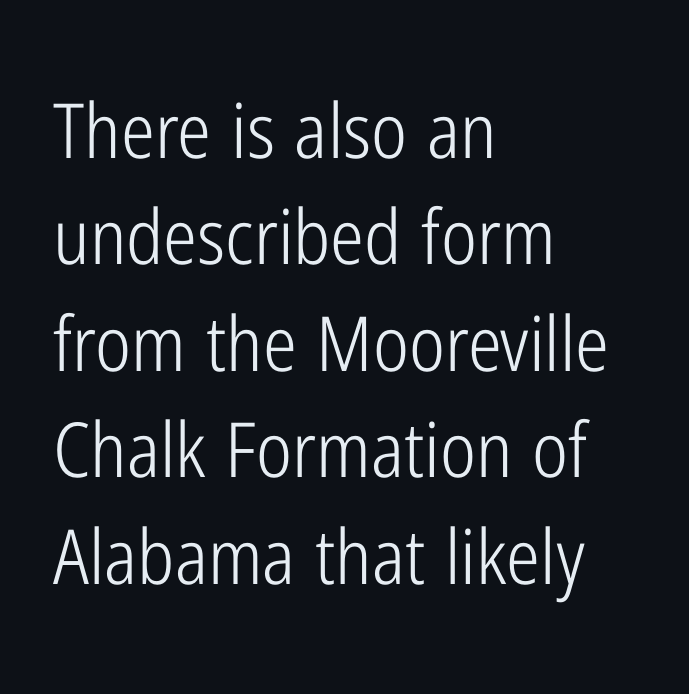
{"serif": "no", "italic": "no", "bold": "no", "weight": "light", "width": "condensed", "stroke_contrast": "low", "x_height": "medium", "monospaced": "no", "underline": "no", "align": "left", "line_spacing": "normal", "line_spacing_ratio": 1.4, "letter_spacing": "normal", "letter_spacing_em": 0.0, "glyph_px": 76}
